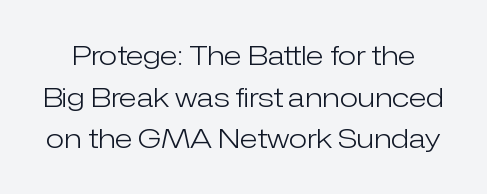
The image shows 27 px text type, upright; set normal line spacing (1.54x), normal letter spacing, not underlined.
